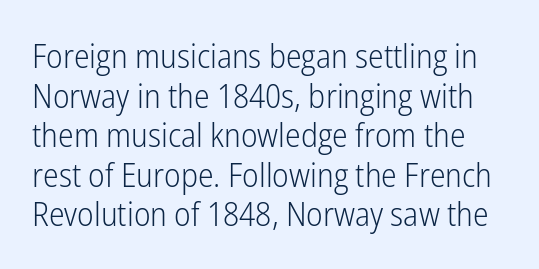
{"serif": "no", "italic": "no", "bold": "no", "weight": "light", "width": "condensed", "stroke_contrast": "low", "x_height": "medium", "monospaced": "no", "underline": "no", "line_spacing_ratio": 1.2, "letter_spacing": "normal", "letter_spacing_em": 0.0, "glyph_px": 33}
